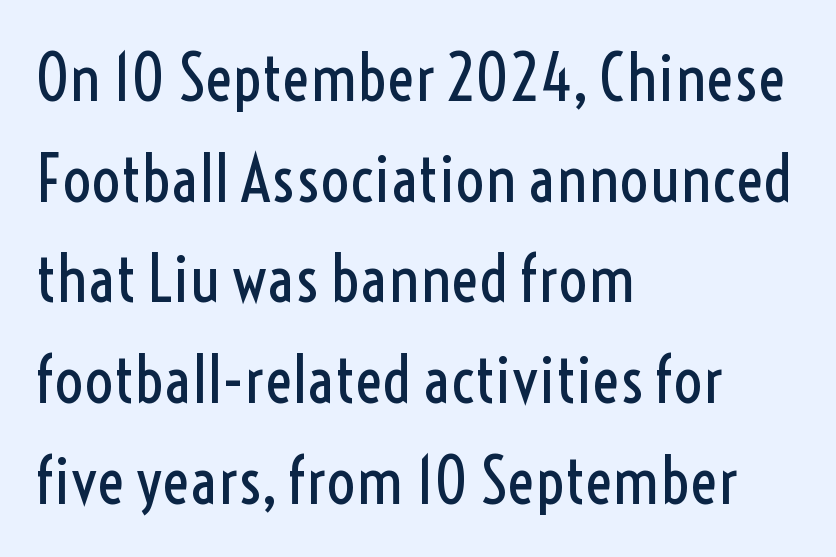
{"serif": "no", "italic": "no", "bold": "no", "weight": "regular", "width": "condensed", "x_height": "medium", "monospaced": "no", "underline": "no", "align": "left", "line_spacing": "normal", "line_spacing_ratio": 1.55, "letter_spacing": "normal", "letter_spacing_em": 0.0, "glyph_px": 65}
